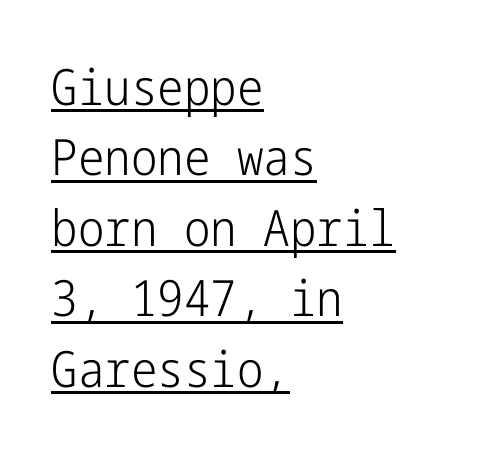
{"serif": "no", "italic": "no", "bold": "no", "weight": "light", "width": "condensed", "stroke_contrast": "low", "x_height": "medium", "underline": "yes", "align": "left", "line_spacing": "normal", "line_spacing_ratio": 1.41, "letter_spacing": "normal", "letter_spacing_em": 0.0, "glyph_px": 50}
